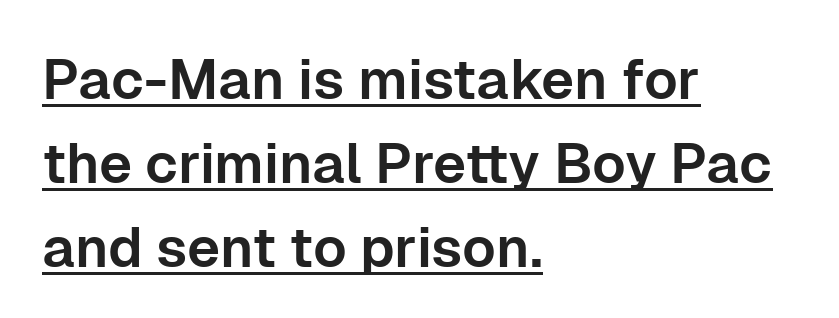
This sample has the flowing, uneven cadence of proportional lettering. Note: no serifs on the glyphs. Reading down the block, your eye returns to a fixed left position each line. Underline: present. You could call the tracking neutral — neither tight nor loose.
